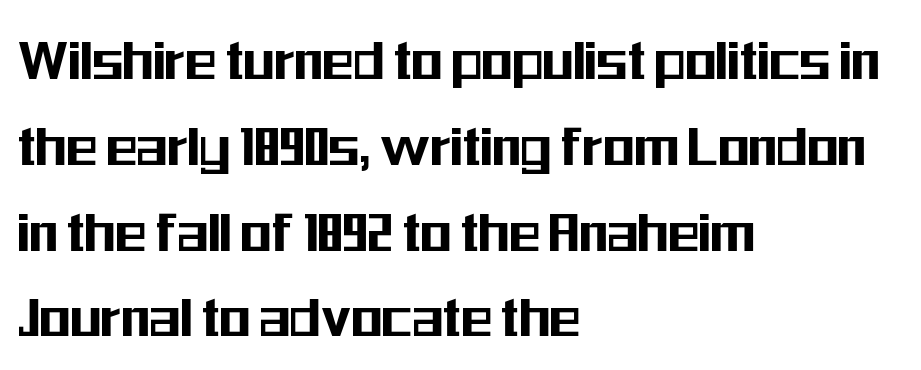
{"serif": "no", "italic": "no", "width": "condensed", "stroke_contrast": "medium", "x_height": "medium", "monospaced": "no", "underline": "no", "align": "left", "line_spacing": "normal", "line_spacing_ratio": 1.34, "letter_spacing": "normal", "letter_spacing_em": 0.0, "glyph_px": 64}
